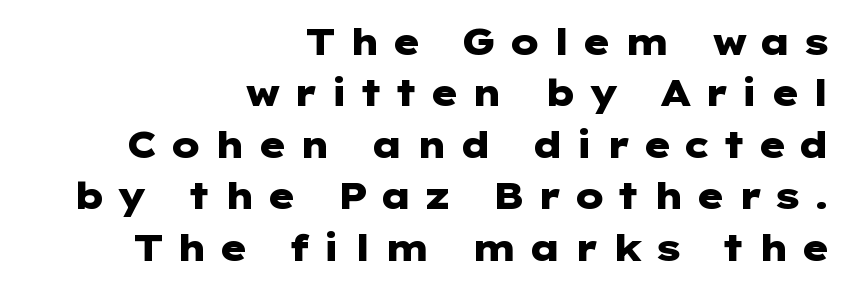
{"serif": "no", "italic": "no", "bold": "yes", "weight": "heavy", "width": "wide", "stroke_contrast": "low", "x_height": "medium", "underline": "no", "align": "right", "line_spacing": "normal", "line_spacing_ratio": 1.43, "letter_spacing": "wide", "letter_spacing_em": 0.32, "glyph_px": 36}
